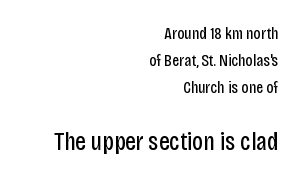
{"italic": "no", "bold": "no", "underline": "no", "align": "right", "line_spacing": "normal", "line_spacing_ratio": 1.6, "letter_spacing": "normal", "letter_spacing_em": 0.0, "larger_block": "second", "size_ratio": 1.53, "glyph_px": 26}
